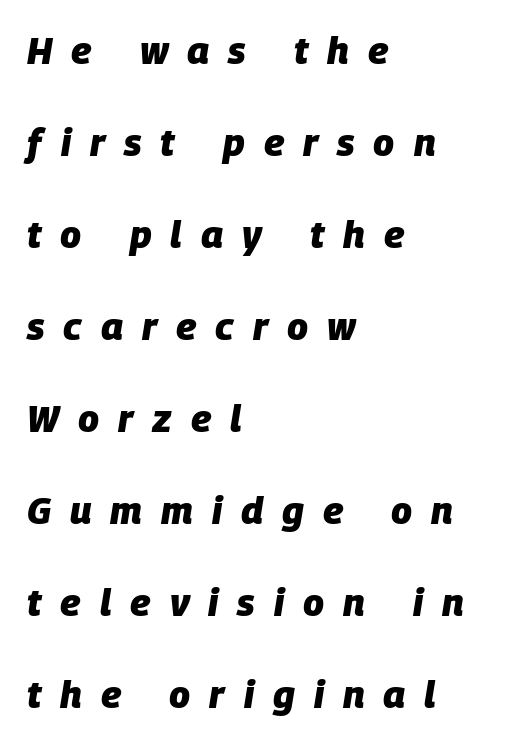
Q: Is the text bold? A: Yes.
Q: Is the text italic (slanted)? A: Yes, it leans right by about 9 degrees.
Q: Is the text underlined? A: No.
Q: How is the paragraph aligned? A: Left-aligned.
Q: Is the spacing between letters normal or unusually wide? A: Unusually wide.
Q: Is the spacing between lines tight, normal or loose? A: Loose.
Q: Width (condensed, normal, or wide)? A: Normal.
Q: Stroke contrast? A: Low.
Q: x-height? A: Large.
Q: Monospaced? A: No.
